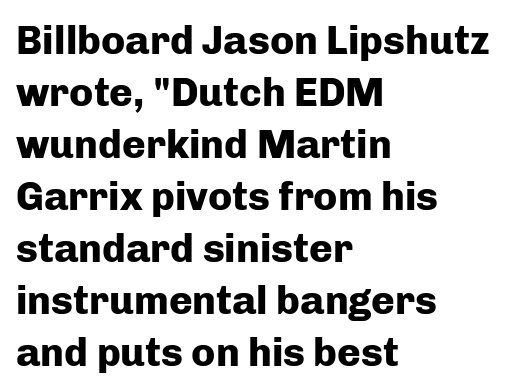
Q: Is the text bold? A: Yes.
Q: Is the text italic (slanted)? A: No, it is upright.
Q: Is the typeface a serif or a sans-serif typeface? A: Sans-serif.
Q: Is the text underlined? A: No.
Q: How is the paragraph aligned? A: Left-aligned.
Q: Is the spacing between letters normal or unusually wide? A: Normal.
Q: Is the spacing between lines tight, normal or loose? A: Normal.
Q: Width (condensed, normal, or wide)? A: Normal.
Q: Stroke contrast? A: Low.
Q: x-height? A: Medium.
Q: Monospaced? A: No.
